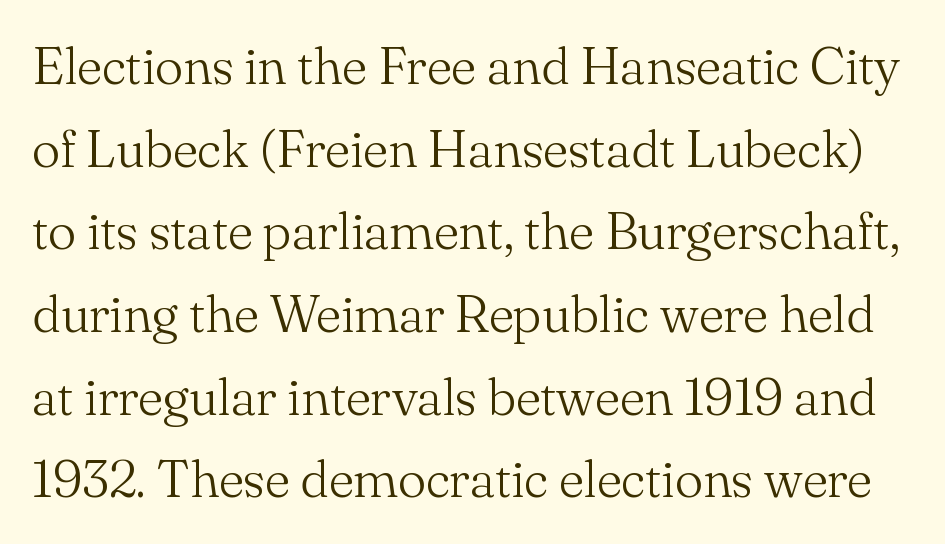
{"serif": "yes", "italic": "no", "bold": "no", "weight": "light", "width": "normal", "stroke_contrast": "medium", "x_height": "small", "monospaced": "no", "underline": "no", "line_spacing": "normal", "line_spacing_ratio": 1.56, "letter_spacing": "normal", "letter_spacing_em": 0.0, "glyph_px": 53}
